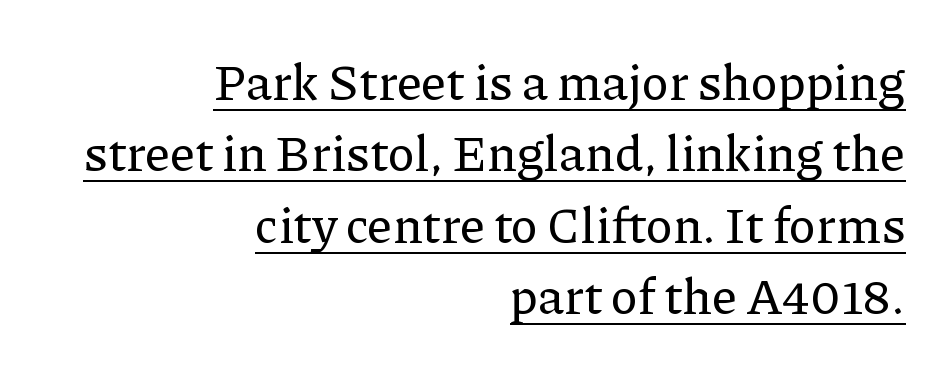
{"serif": "yes", "italic": "no", "width": "normal", "stroke_contrast": "low", "x_height": "medium", "monospaced": "no", "underline": "yes", "align": "right", "line_spacing": "normal", "line_spacing_ratio": 1.43, "letter_spacing": "normal", "letter_spacing_em": 0.0, "glyph_px": 50}
